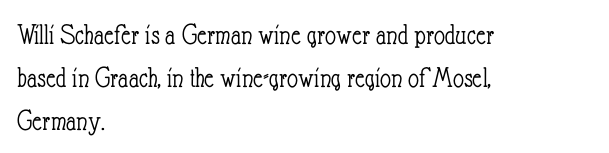
Looks like regular typesetting: each glyph gets only the width it needs. This rendering leaves character spacing at its baseline value. The type sits square on the baseline with zero lean. The lines in this sample share a left origin and differ only in where they stop. Normally led — the rows are evenly, conventionally spaced.
